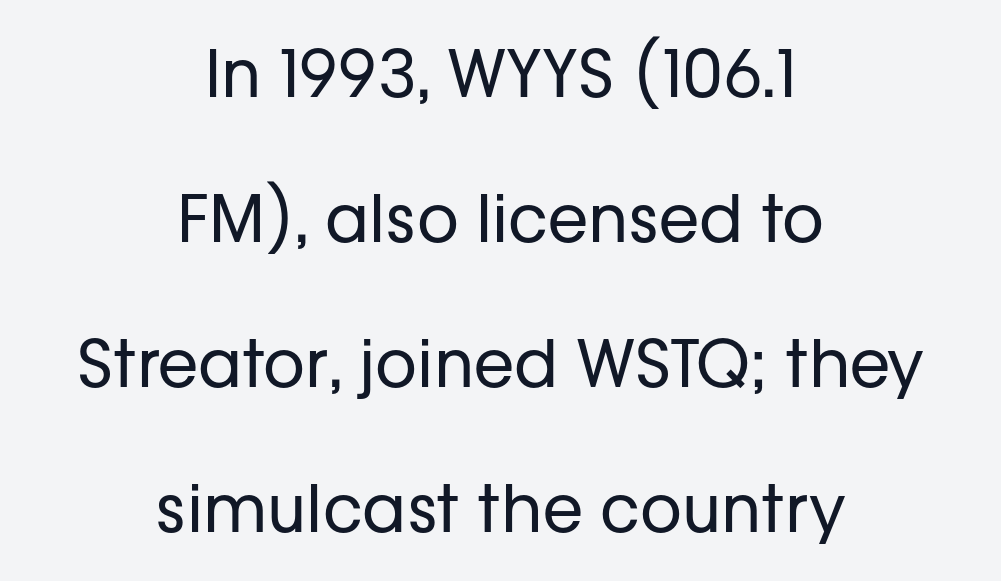
The image shows 65 px regular-weight sans-serif type, upright; set centered, loose line spacing (2.23x), normal letter spacing, not underlined; low stroke contrast and a medium x-height.
